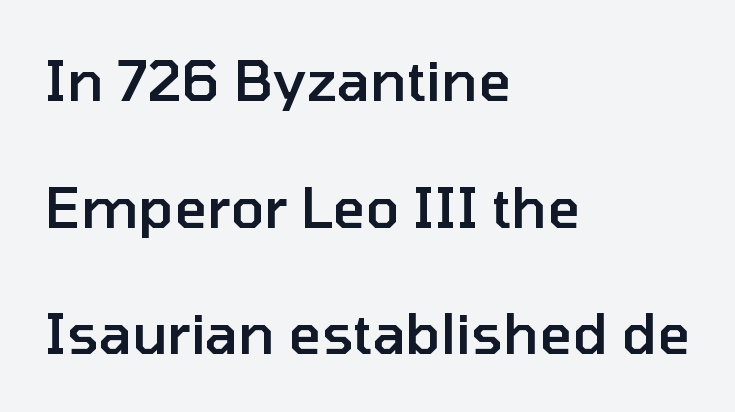
Q: Is the text bold? A: Semi-bold.
Q: Is the text italic (slanted)? A: No, it is upright.
Q: Is the typeface a serif or a sans-serif typeface? A: Sans-serif.
Q: Is the text underlined? A: No.
Q: How is the paragraph aligned? A: Left-aligned.
Q: Is the spacing between letters normal or unusually wide? A: Normal.
Q: Is the spacing between lines tight, normal or loose? A: Loose.
Q: Width (condensed, normal, or wide)? A: Normal.
Q: Stroke contrast? A: Low.
Q: x-height? A: Medium.
Q: Monospaced? A: No.
